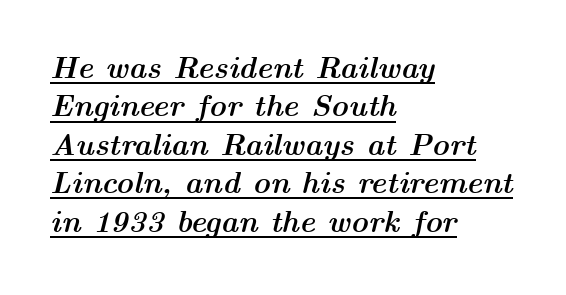
Q: Is the text bold? A: Yes.
Q: Is the text italic (slanted)? A: Yes, it leans right by about 14 degrees.
Q: Is the text underlined? A: Yes.
Q: How is the paragraph aligned? A: Left-aligned.
Q: Is the spacing between letters normal or unusually wide? A: Normal.
Q: Is the spacing between lines tight, normal or loose? A: Normal.
Q: Width (condensed, normal, or wide)? A: Wide.
Q: Stroke contrast? A: Medium.
Q: x-height? A: Medium.
Q: Monospaced? A: No.
